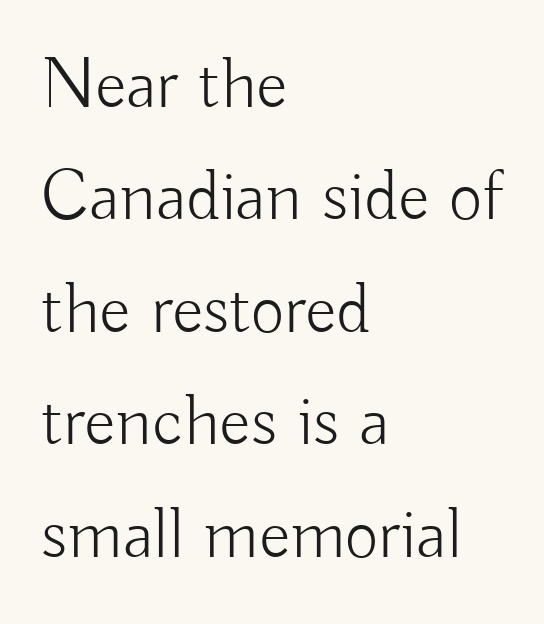
The image shows 73 px light sans-serif type, upright; set left-aligned, normal line spacing (1.54x), normal letter spacing, not underlined; low stroke contrast and a small x-height.
